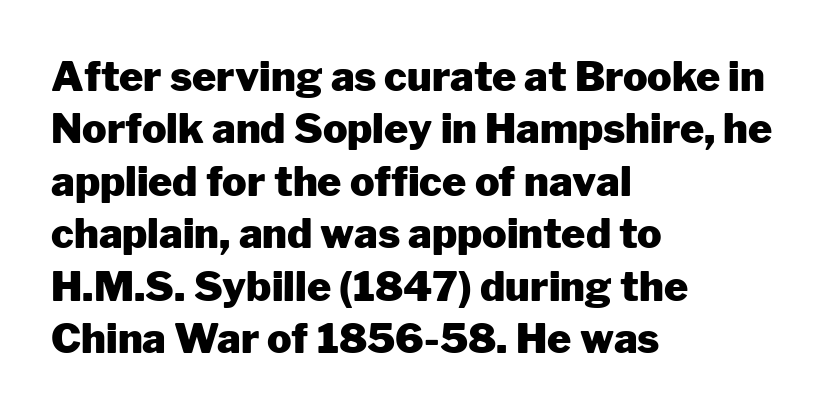
The image shows 41 px heavy sans-serif type, upright; set left-aligned, normal line spacing (1.28x), normal letter spacing, not underlined; low stroke contrast and a medium x-height.
